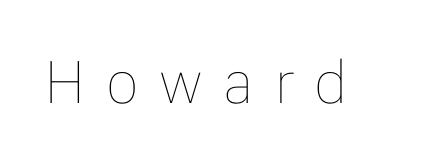
The image shows 60 px thin type, upright; set unusually wide letter spacing (+0.34 em), not underlined; low stroke contrast and a medium x-height.
